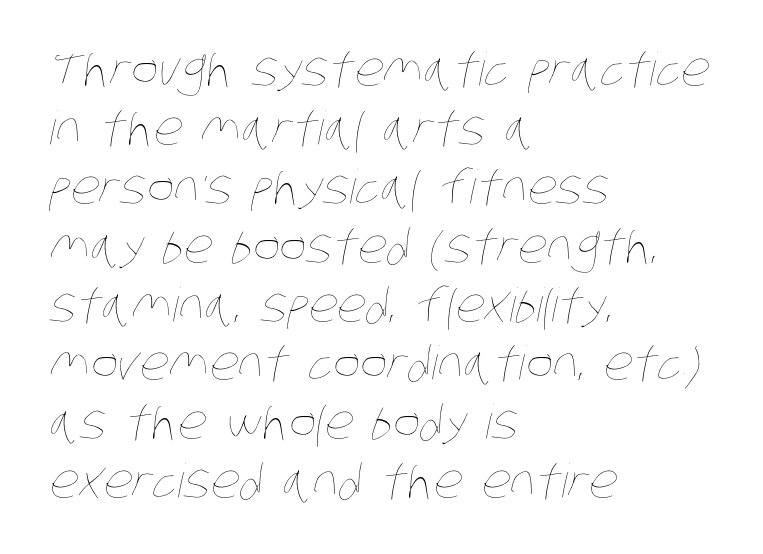
Q: Is the text bold? A: No.
Q: Is the text underlined? A: No.
Q: How is the paragraph aligned? A: Left-aligned.
Q: Is the spacing between letters normal or unusually wide? A: Normal.
Q: Is the spacing between lines tight, normal or loose? A: Normal.
Q: Width (condensed, normal, or wide)? A: Condensed.
Q: Stroke contrast? A: Low.
Q: x-height? A: Large.
Q: Monospaced? A: No.
